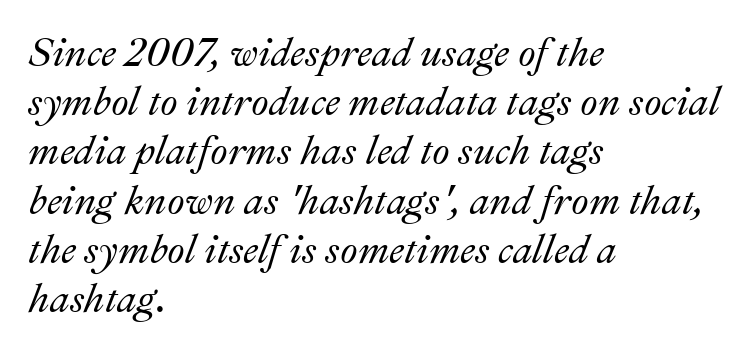
The image shows 40 px text type, italic (leaning right); set left-aligned, line spacing 1.23x, normal letter spacing, not underlined; medium stroke contrast and a small x-height.
